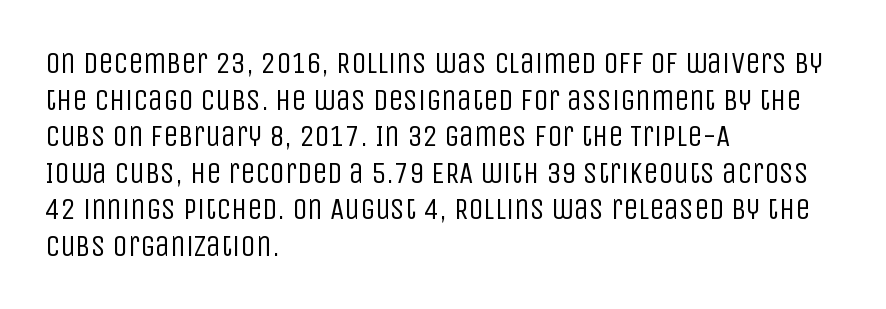
{"serif": "no", "italic": "no", "bold": "no", "weight": "regular", "width": "condensed", "stroke_contrast": "low", "x_height": "large", "monospaced": "no", "underline": "no", "align": "left", "line_spacing_ratio": 1.22, "letter_spacing": "normal", "letter_spacing_em": 0.0, "glyph_px": 30}
